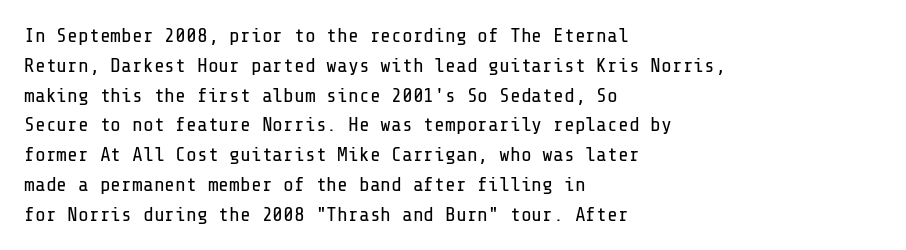
{"italic": "no", "bold": "no", "underline": "no", "align": "left", "line_spacing": "normal", "line_spacing_ratio": 1.49, "letter_spacing": "normal", "letter_spacing_em": 0.0, "glyph_px": 20}
